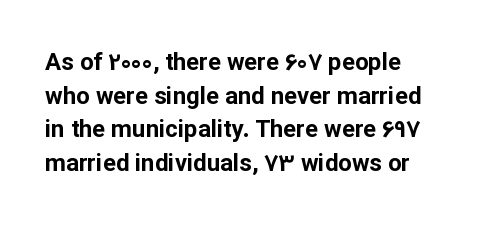
Q: Is the text bold? A: Yes.
Q: Is the text italic (slanted)? A: No, it is upright.
Q: Is the text underlined? A: No.
Q: How is the paragraph aligned? A: Left-aligned.
Q: Is the spacing between letters normal or unusually wide? A: Normal.
Q: Is the spacing between lines tight, normal or loose? A: Normal.
